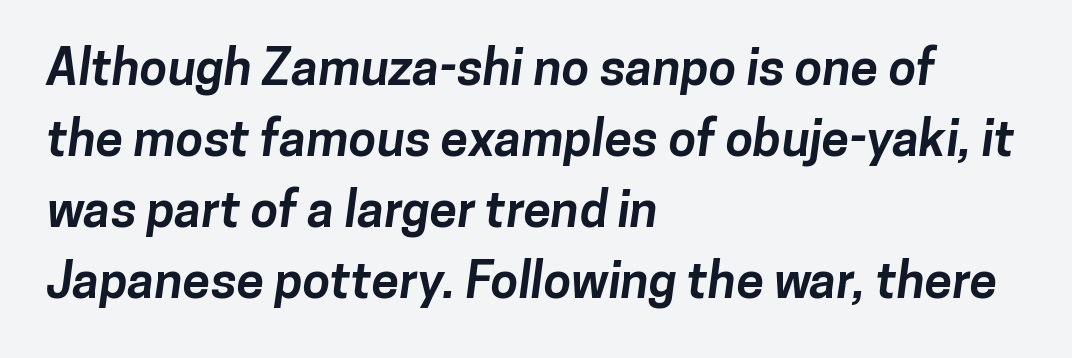
The designer went with a sans here, leaving each stem footless. The space directly below the letters is spotless. Looks like regular typesetting: each glyph gets only the width it needs. Look at the stroke-to-counter ratio: heavy, a bold. The vertical gap from one line to the next is medium.
